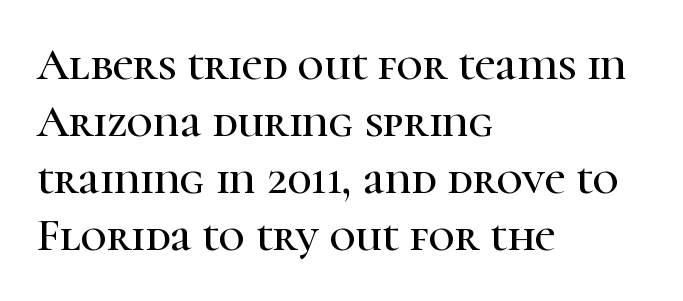
No word sits above an underline. Unlike a clean sans, this face finishes its strokes with serifs. A typesetter would call this zero additional tracking. This sample keeps an unexceptional amount of space between lines. Looks like regular typesetting: each glyph gets only the width it needs.
